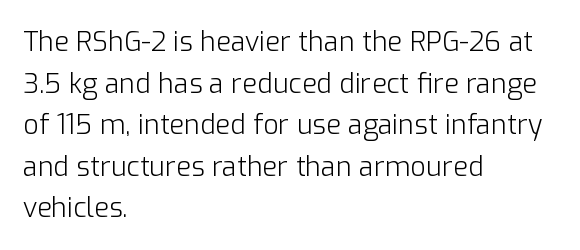
{"italic": "no", "bold": "no", "underline": "no", "align": "left", "line_spacing": "normal", "line_spacing_ratio": 1.54, "letter_spacing": "normal", "letter_spacing_em": 0.0, "glyph_px": 27}
